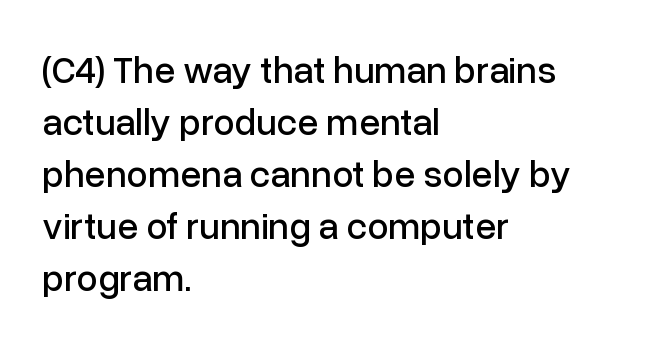
These lines sit exactly where default settings would place them. No feet cap the strokes, marking this as sans-serif type. Is there any slant? The stems are plumb. Think of a printed novel: that variable character pitch is what you see here. Students, note that the glyphs here touch the page at normal intervals. All the whitespace from short lines collects on the right.
